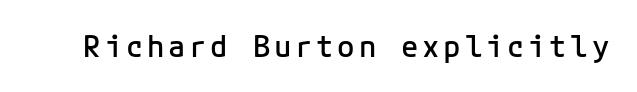
Q: Is the text bold? A: Semi-bold.
Q: Is the text italic (slanted)? A: No, it is upright.
Q: Is the typeface a serif or a sans-serif typeface? A: Sans-serif.
Q: Is the text underlined? A: No.
Q: Width (condensed, normal, or wide)? A: Normal.
Q: Stroke contrast? A: Low.
Q: x-height? A: Medium.
